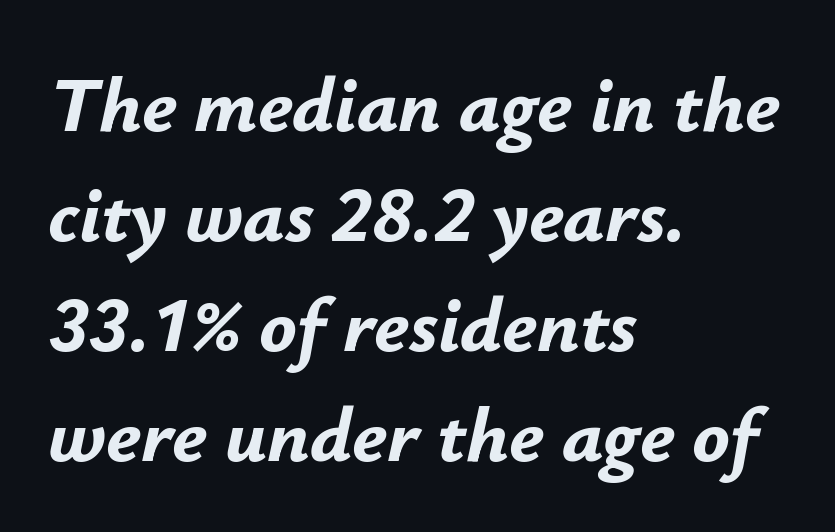
Q: Is the text bold? A: Yes.
Q: Is the text italic (slanted)? A: Yes, it leans right by about 12 degrees.
Q: Is the text underlined? A: No.
Q: How is the paragraph aligned? A: Left-aligned.
Q: Is the spacing between letters normal or unusually wide? A: Normal.
Q: Is the spacing between lines tight, normal or loose? A: Normal.
Q: Width (condensed, normal, or wide)? A: Normal.
Q: Stroke contrast? A: Low.
Q: x-height? A: Small.
Q: Monospaced? A: No.
